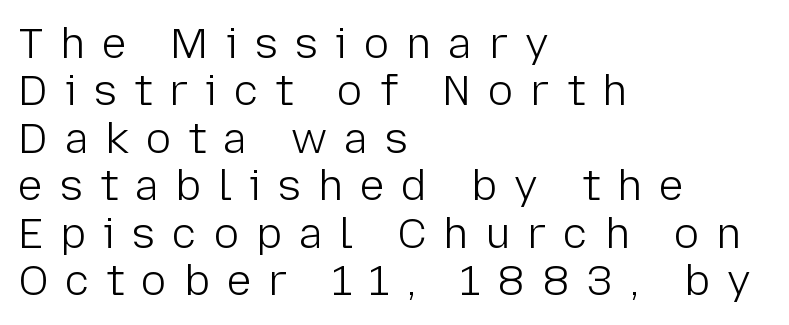
Q: Is the text bold? A: No.
Q: Is the text italic (slanted)? A: No, it is upright.
Q: Is the typeface a serif or a sans-serif typeface? A: Sans-serif.
Q: Is the text underlined? A: No.
Q: How is the paragraph aligned? A: Left-aligned.
Q: Is the spacing between letters normal or unusually wide? A: Unusually wide.
Q: Is the spacing between lines tight, normal or loose? A: Tight.
Q: Width (condensed, normal, or wide)? A: Normal.
Q: Stroke contrast? A: Low.
Q: x-height? A: Medium.
Q: Monospaced? A: No.
